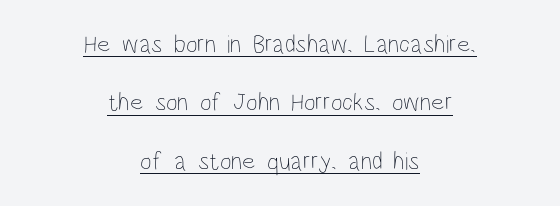
The image shows 25 px text type, upright; set centered, loose line spacing (2.34x), normal letter spacing, underlined.
